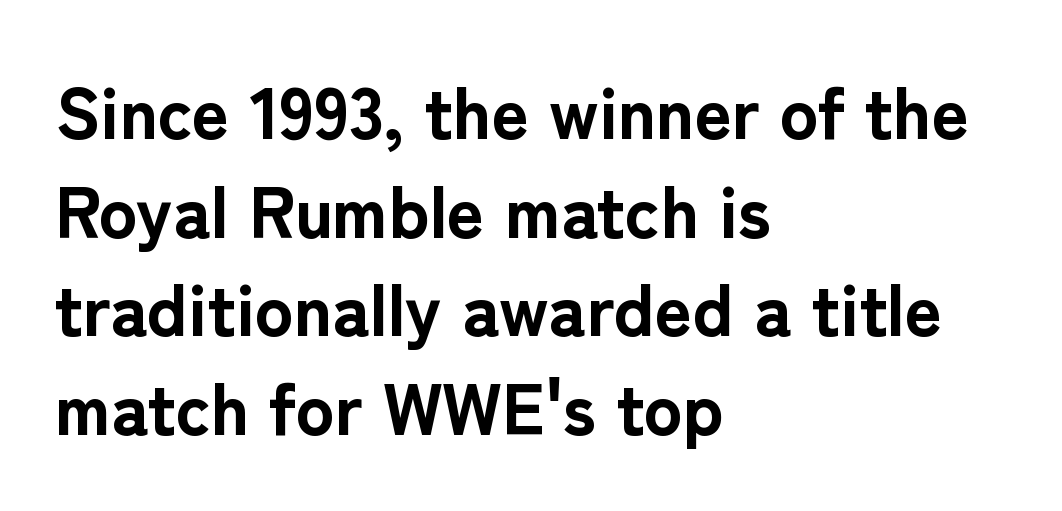
The image shows 72 px bold sans-serif type, upright; set left-aligned, normal line spacing (1.37x), normal letter spacing, not underlined; low stroke contrast and a medium x-height.
